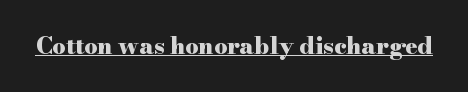
The image shows 23 px bold type, upright; set normal letter spacing, underlined.
